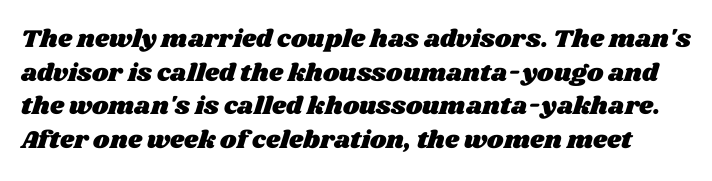
The image shows 25 px text type; set normal line spacing (1.35x), normal letter spacing, not underlined.
